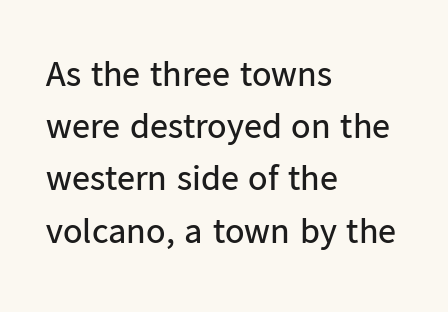
Q: Is the text bold? A: No.
Q: Is the text italic (slanted)? A: No, it is upright.
Q: Is the typeface a serif or a sans-serif typeface? A: Sans-serif.
Q: Is the text underlined? A: No.
Q: How is the paragraph aligned? A: Left-aligned.
Q: Is the spacing between letters normal or unusually wide? A: Normal.
Q: Is the spacing between lines tight, normal or loose? A: Normal.
Q: Width (condensed, normal, or wide)? A: Normal.
Q: Stroke contrast? A: Low.
Q: x-height? A: Medium.
Q: Monospaced? A: No.
